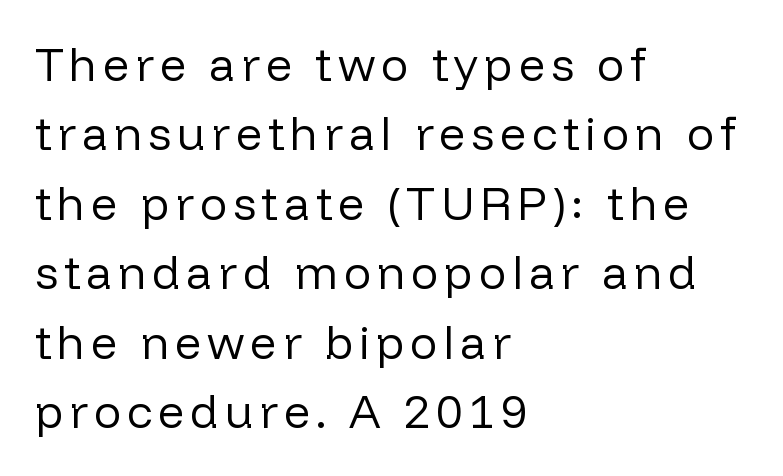
{"serif": "no", "italic": "no", "bold": "no", "weight": "regular", "width": "normal", "stroke_contrast": "low", "x_height": "medium", "monospaced": "no", "underline": "no", "align": "left", "line_spacing": "normal", "line_spacing_ratio": 1.51, "glyph_px": 46}
